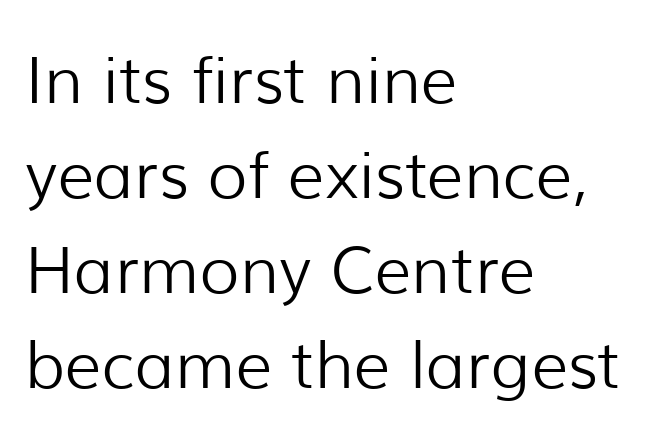
The image shows 65 px light sans-serif type, upright; set left-aligned, normal line spacing (1.46x), normal letter spacing, not underlined; low stroke contrast and a medium x-height.
